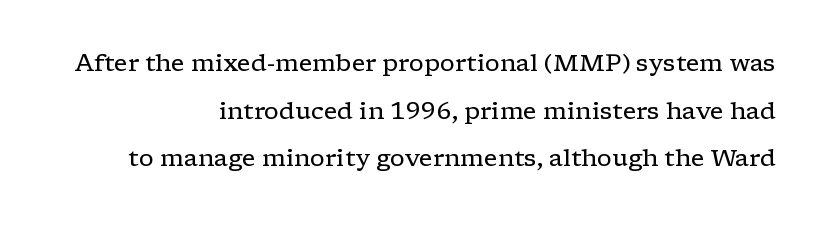
Q: Is the text bold? A: No.
Q: Is the text italic (slanted)? A: No, it is upright.
Q: Is the text underlined? A: No.
Q: How is the paragraph aligned? A: Right-aligned.
Q: Is the spacing between letters normal or unusually wide? A: Normal.
Q: Is the spacing between lines tight, normal or loose? A: Loose.
